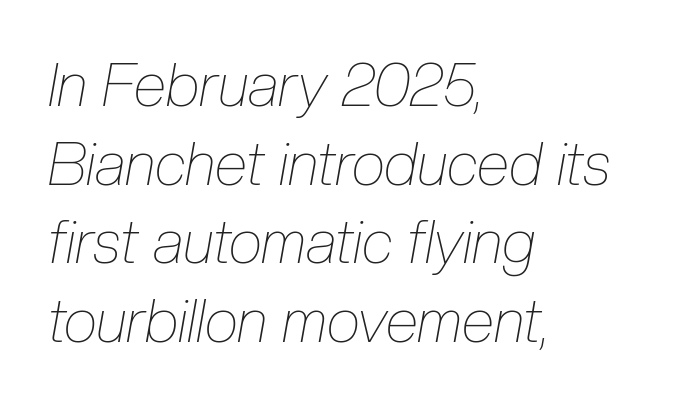
Default kerning and tracking; the words read as compact shapes. The paragraph has a hard left edge and a soft right edge. Do the characters align in a grid? No, the font is proportional. This rendering features lettering with no underline.
